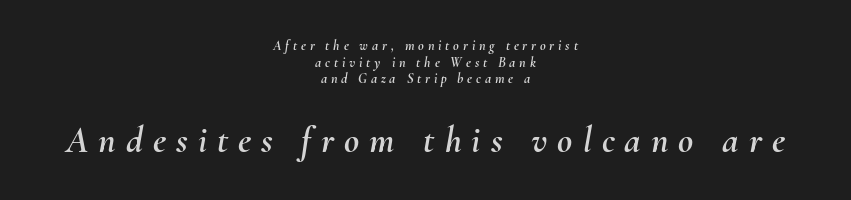
Q: Is the text italic (slanted)? A: Yes, it leans right by about 10 degrees.
Q: Is the text underlined? A: No.
Q: How is the paragraph aligned? A: Centered.
Q: Is the spacing between letters normal or unusually wide? A: Unusually wide.
Q: Which block of text is set in a larger size, the first (top) or the second (bottom)? A: The second (bottom) one.
Q: Width (condensed, normal, or wide)? A: Normal.
Q: Stroke contrast? A: Medium.
Q: x-height? A: Small.
Q: Monospaced? A: No.
